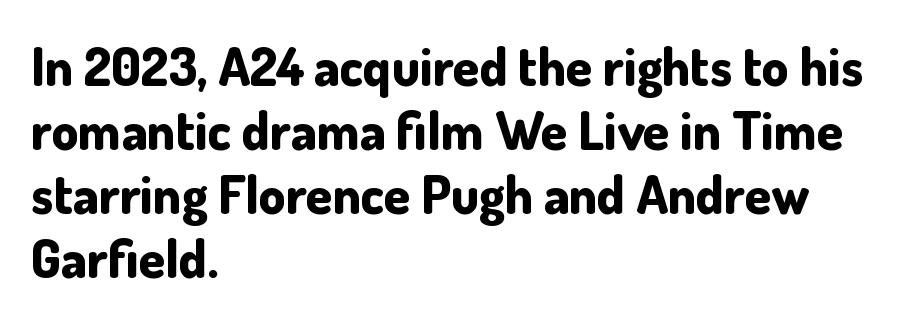
Q: Is the text bold? A: Yes.
Q: Is the text italic (slanted)? A: No, it is upright.
Q: Is the typeface a serif or a sans-serif typeface? A: Sans-serif.
Q: Is the text underlined? A: No.
Q: How is the paragraph aligned? A: Left-aligned.
Q: Is the spacing between letters normal or unusually wide? A: Normal.
Q: Width (condensed, normal, or wide)? A: Normal.
Q: Stroke contrast? A: Low.
Q: x-height? A: Small.
Q: Monospaced? A: No.
